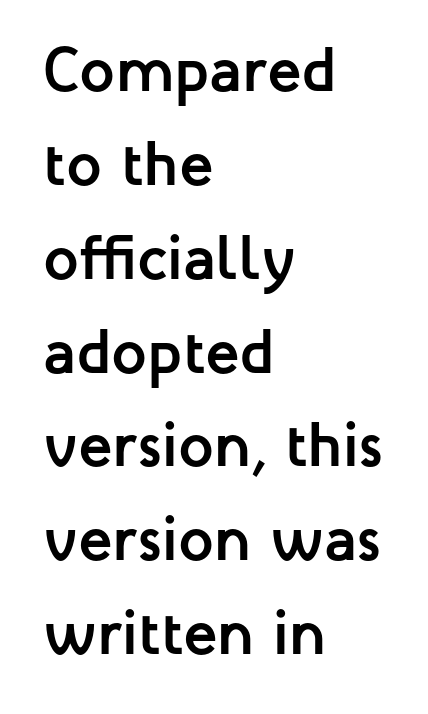
The image shows 63 px semibold sans-serif type, upright; set left-aligned, normal line spacing (1.49x), normal letter spacing, not underlined; low stroke contrast and a medium x-height.
